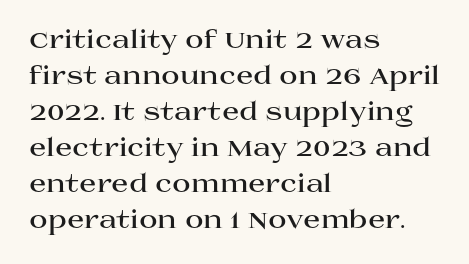
{"italic": "no", "bold": "yes", "underline": "no", "align": "left", "line_spacing": "normal", "line_spacing_ratio": 1.44, "letter_spacing": "normal", "letter_spacing_em": 0.0, "glyph_px": 25}
